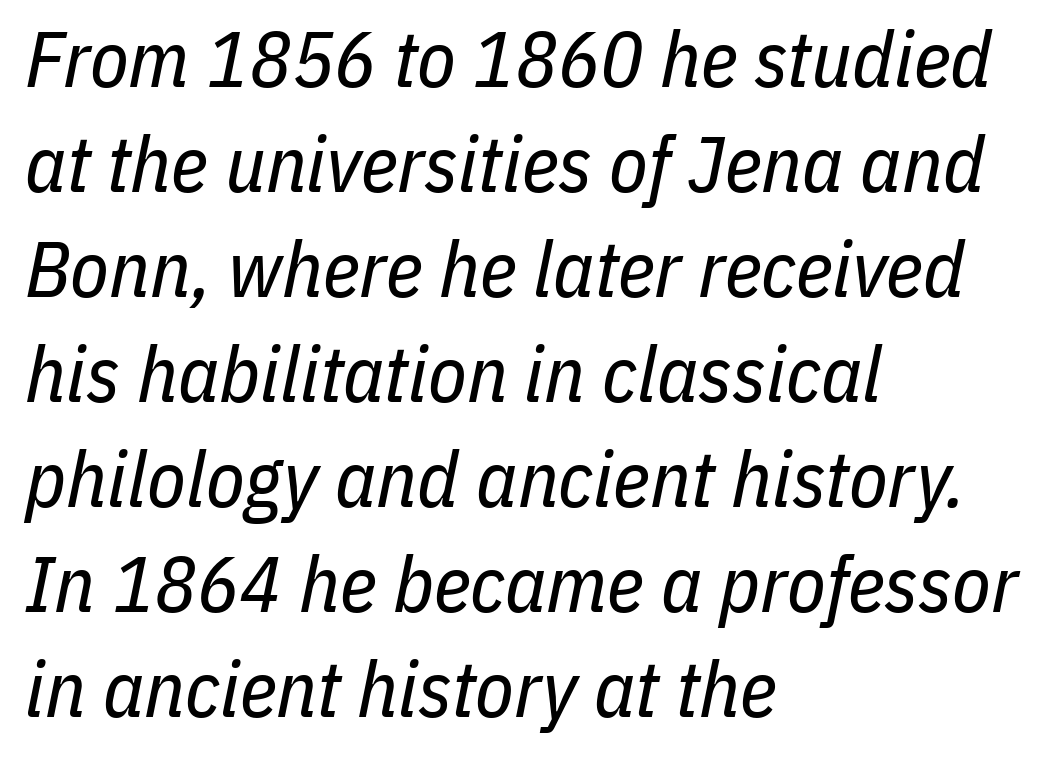
{"italic": "yes", "lean": "right", "slant_degrees": 11, "bold": "no", "weight": "regular", "width": "condensed", "stroke_contrast": "low", "x_height": "medium", "monospaced": "no", "underline": "no", "align": "left", "line_spacing": "normal", "line_spacing_ratio": 1.33, "letter_spacing": "normal", "letter_spacing_em": 0.0, "glyph_px": 79}
